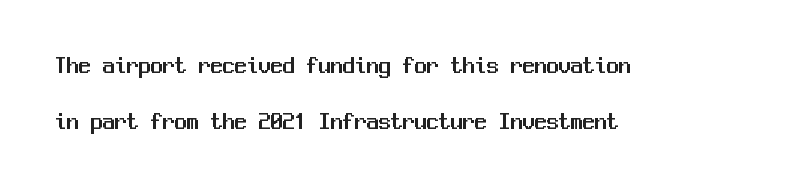
The image shows 24 px text type, upright; set left-aligned, loose line spacing (2.33x), normal letter spacing, not underlined.
